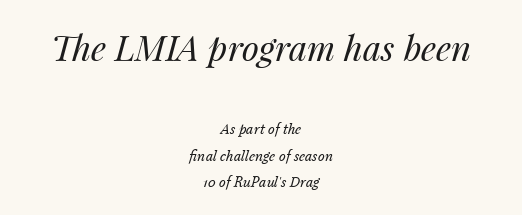
Q: Is the text bold? A: No.
Q: Is the text italic (slanted)? A: Yes, it leans right by about 14 degrees.
Q: Is the text underlined? A: No.
Q: How is the paragraph aligned? A: Centered.
Q: Is the spacing between letters normal or unusually wide? A: Normal.
Q: Is the spacing between lines tight, normal or loose? A: Loose.
Q: Which block of text is set in a larger size, the first (top) or the second (bottom)? A: The first (top) one.
Q: Width (condensed, normal, or wide)? A: Normal.
Q: Stroke contrast? A: Medium.
Q: x-height? A: Medium.
Q: Monospaced? A: No.
